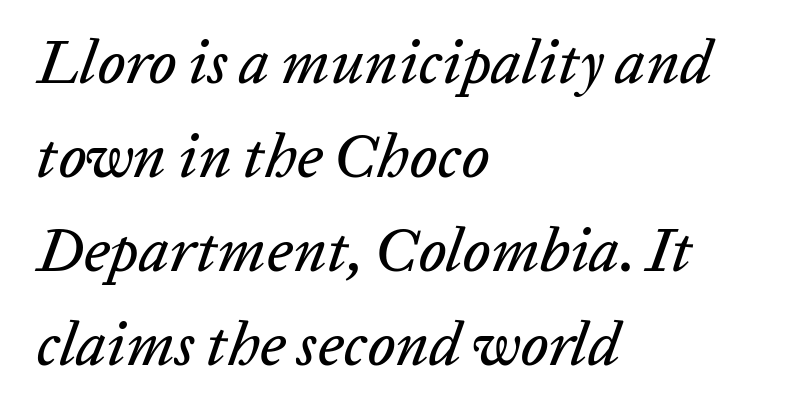
{"italic": "yes", "lean": "right", "slant_degrees": 20, "width": "normal", "stroke_contrast": "low", "x_height": "medium", "monospaced": "no", "underline": "no", "align": "left", "line_spacing": "normal", "line_spacing_ratio": 1.54, "letter_spacing": "normal", "letter_spacing_em": 0.0, "glyph_px": 61}
